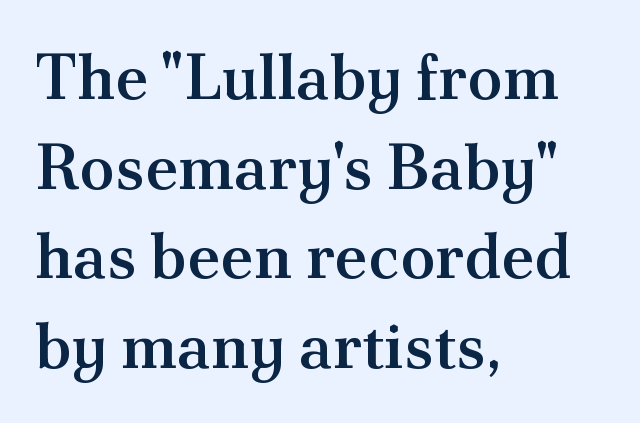
Q: Is the text bold? A: Semi-bold.
Q: Is the text italic (slanted)? A: No, it is upright.
Q: Is the typeface a serif or a sans-serif typeface? A: Serif.
Q: Is the text underlined? A: No.
Q: How is the paragraph aligned? A: Left-aligned.
Q: Is the spacing between letters normal or unusually wide? A: Normal.
Q: Is the spacing between lines tight, normal or loose? A: Normal.
Q: Width (condensed, normal, or wide)? A: Normal.
Q: Stroke contrast? A: Medium.
Q: x-height? A: Small.
Q: Monospaced? A: No.
